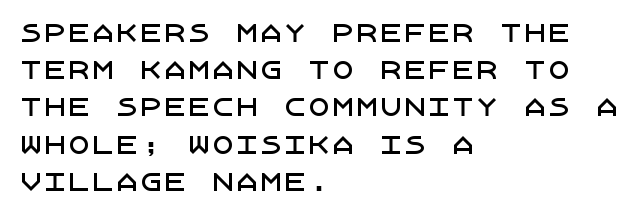
{"italic": "no", "underline": "no", "align": "left", "line_spacing": "normal", "line_spacing_ratio": 1.55, "letter_spacing": "normal", "letter_spacing_em": 0.0, "glyph_px": 24}
